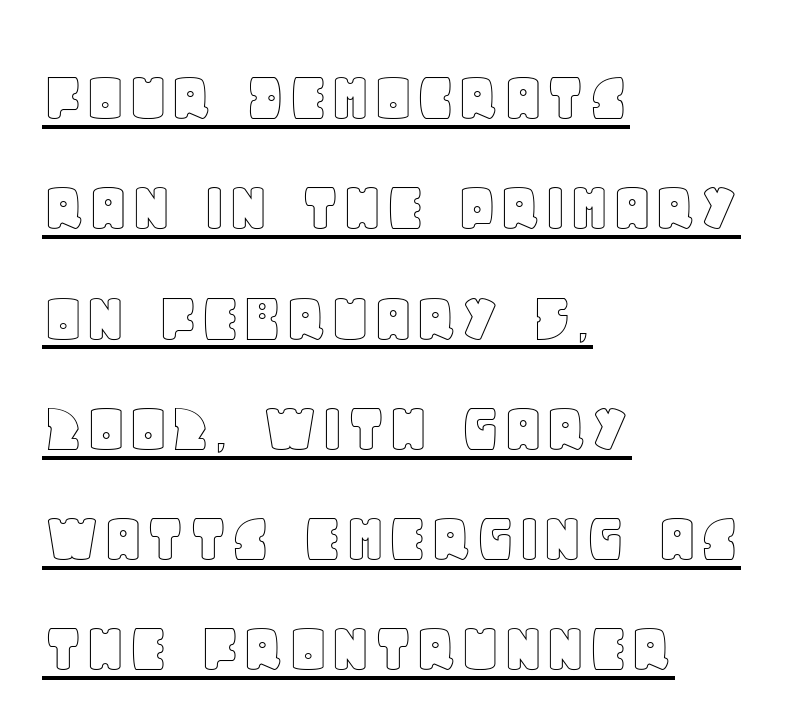
{"italic": "no", "width": "normal", "x_height": "large", "monospaced": "no", "underline": "yes", "align": "left", "line_spacing": "normal", "line_spacing_ratio": 1.49, "letter_spacing": "normal", "letter_spacing_em": 0.0, "glyph_px": 74}
